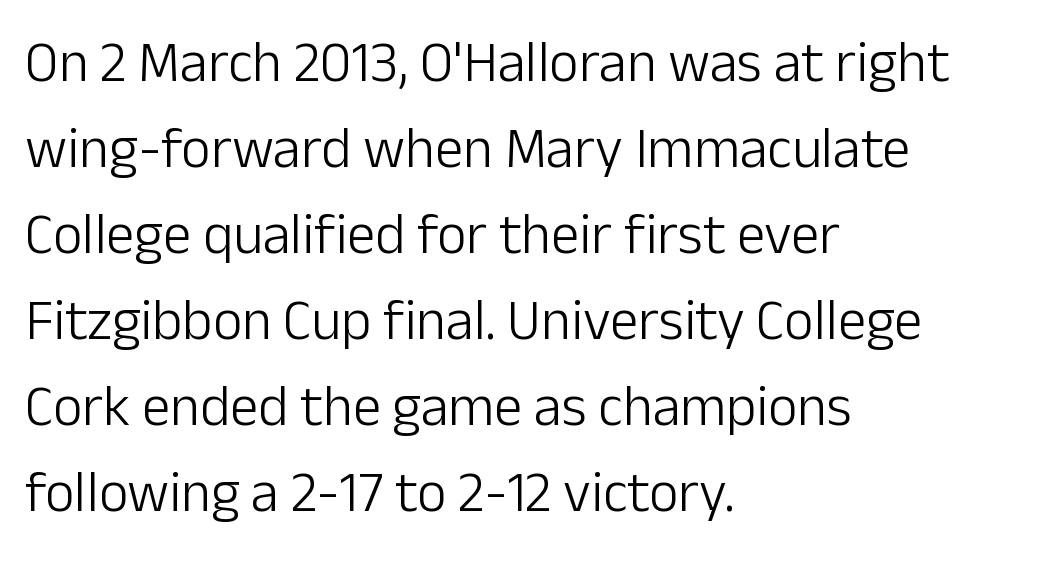
{"serif": "no", "italic": "no", "bold": "no", "weight": "light", "width": "normal", "stroke_contrast": "low", "x_height": "medium", "monospaced": "no", "underline": "no", "align": "left", "line_spacing": "normal", "line_spacing_ratio": 1.51, "letter_spacing": "normal", "letter_spacing_em": 0.0, "glyph_px": 57}
